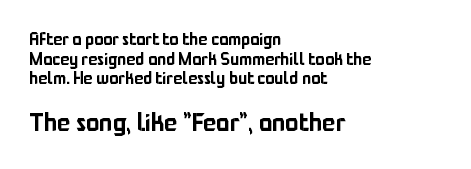
Has an underline been added? It has not. Nobody touched the tracking dial on this one. A classic flush-left, rag-right setting is used for this passage. Does the bottom block carry the larger type? Yes, it does. In terms of posture, this sample is upright.
